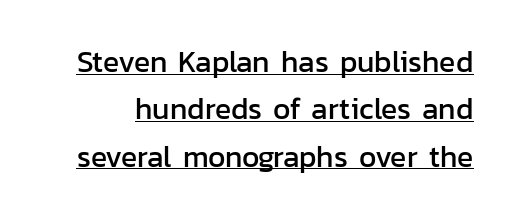
This rendering leaves character spacing at its baseline value. Does a line run under the words? Yes, clearly. This block has exactly the height ordinary leading produces. Each letter keeps its own natural width here, so spacing adapts to shape. Does the lettering tilt? It doesn't — this is upright. Typographically, this falls in the sans-serif category.
